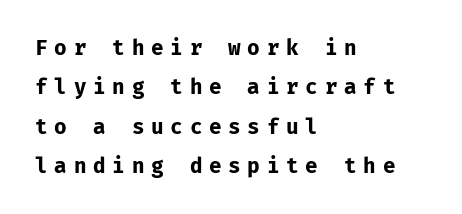
{"italic": "no", "bold": "yes", "underline": "no", "align": "left", "line_spacing_ratio": 1.87, "letter_spacing": "wide", "letter_spacing_em": 0.32, "glyph_px": 21}
